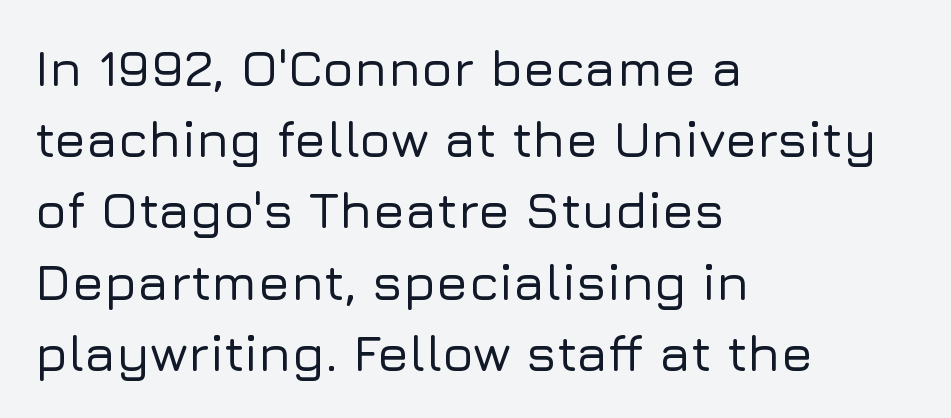
The image shows 52 px sans-serif type, upright; set left-aligned, normal line spacing (1.37x), normal letter spacing, not underlined; low stroke contrast and a medium x-height.
